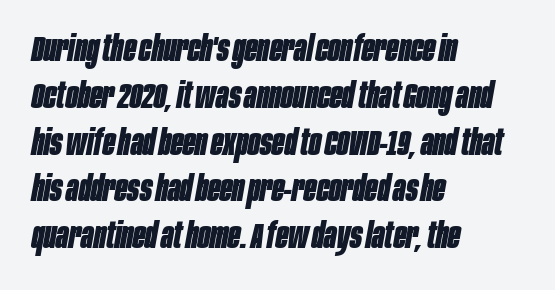
Characters are canted at an angle relative to the baseline's perpendicular. Default kerning and tracking; the words read as compact shapes. Summary of weight: heavy, a full bold. The leading is moderate, giving the passage an even texture. The face used here is proportionally spaced, like ordinary book or web type.
